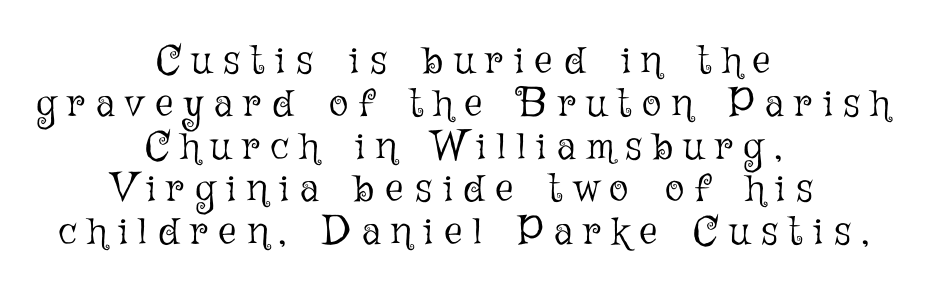
The image shows 40 px light type, upright; set centered, tight line spacing (1.07x), unusually wide letter spacing (+0.28 em), not underlined; low stroke contrast and a medium x-height.
